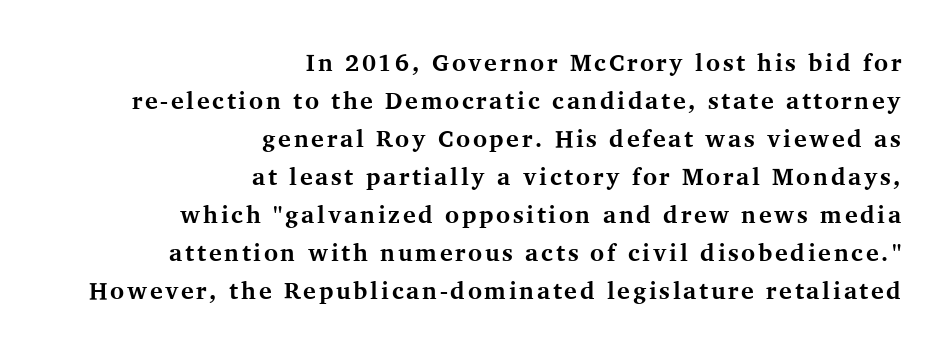
{"italic": "no", "bold": "yes", "underline": "no", "align": "right", "line_spacing": "normal", "line_spacing_ratio": 1.58, "glyph_px": 24}
